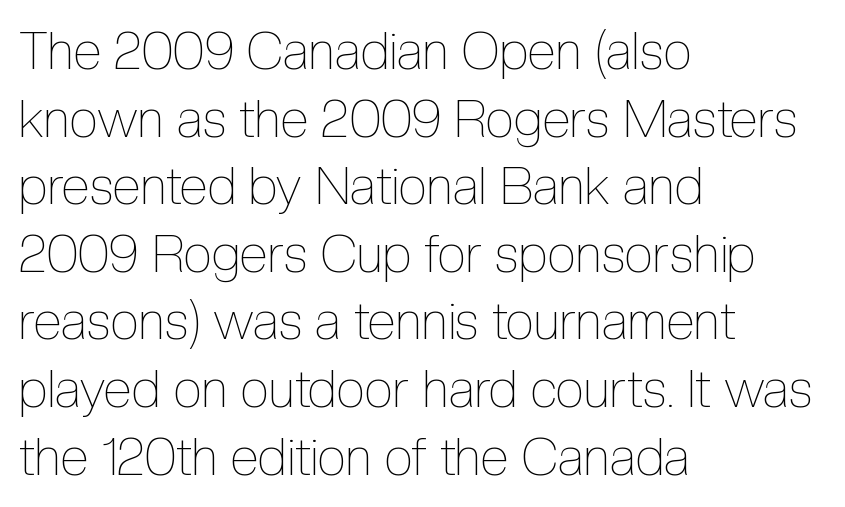
The image shows 52 px thin, condensed type, upright; set left-aligned, normal line spacing (1.3x), normal letter spacing, not underlined; a medium x-height.
